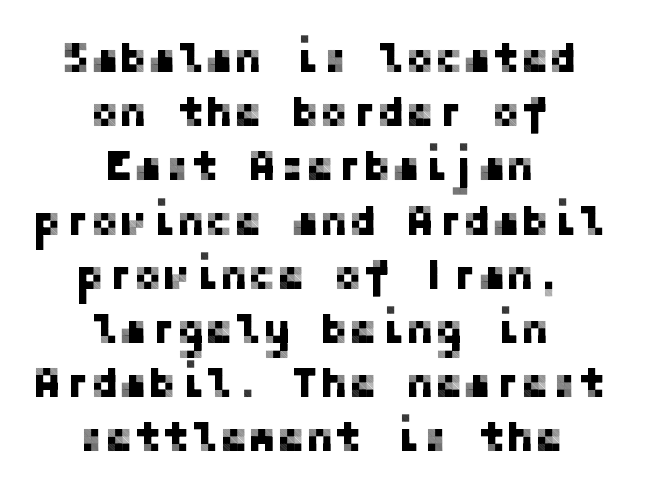
The image shows 43 px sans-serif type, upright; set centered, normal line spacing (1.26x), normal letter spacing, not underlined; low stroke contrast and a medium x-height.
